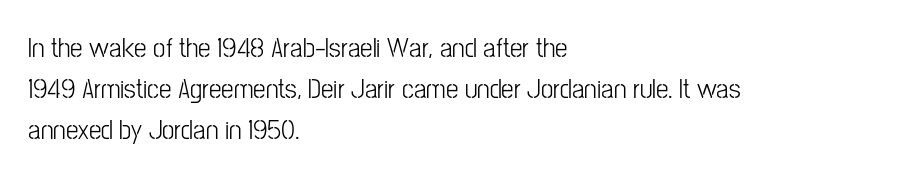
Quick note: interline space is typical. Is the type heavy? It reads as light-to-regular instead. The font family rendered here belongs to the sans-serif group. Descenders hang freely into open space.
